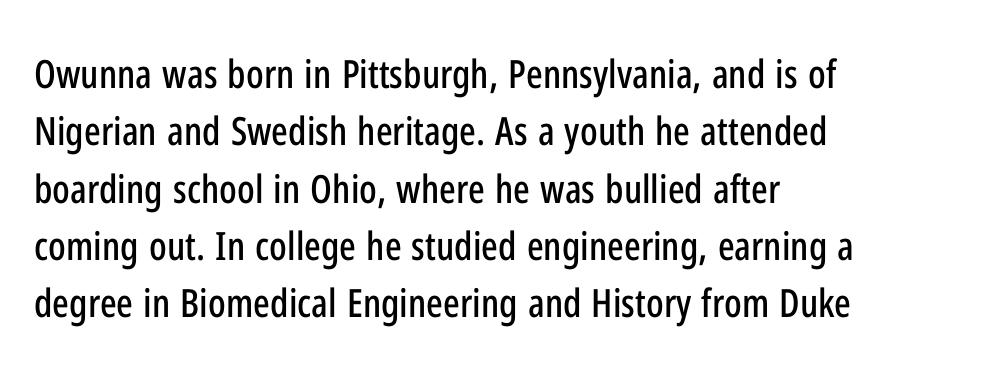
Q: Is the text italic (slanted)? A: No, it is upright.
Q: Is the typeface a serif or a sans-serif typeface? A: Sans-serif.
Q: Is the text underlined? A: No.
Q: How is the paragraph aligned? A: Left-aligned.
Q: Is the spacing between letters normal or unusually wide? A: Normal.
Q: Is the spacing between lines tight, normal or loose? A: Normal.
Q: Width (condensed, normal, or wide)? A: Condensed.
Q: Stroke contrast? A: Low.
Q: x-height? A: Medium.
Q: Monospaced? A: No.
